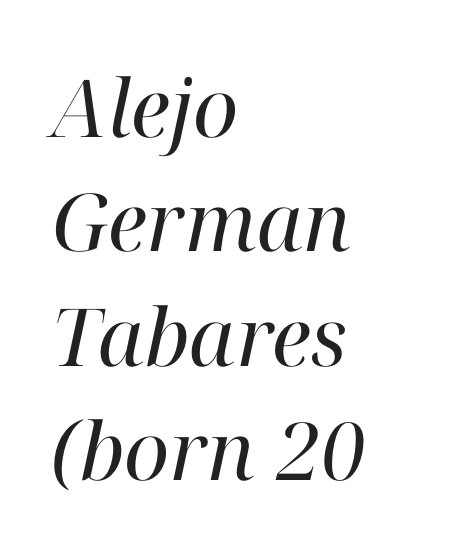
{"serif": "yes", "italic": "yes", "lean": "right", "slant_degrees": 12, "bold": "no", "weight": "regular", "width": "normal", "stroke_contrast": "high", "x_height": "medium", "monospaced": "no", "underline": "no", "align": "left", "line_spacing": "normal", "line_spacing_ratio": 1.43, "letter_spacing": "normal", "letter_spacing_em": 0.0, "glyph_px": 80}
